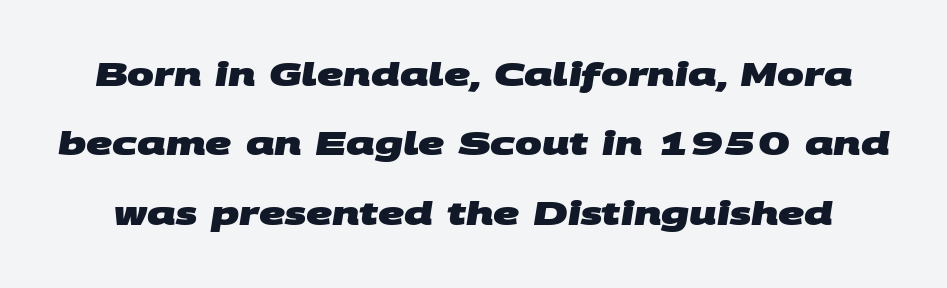
{"serif": "no", "bold": "yes", "weight": "heavy", "width": "wide", "stroke_contrast": "medium", "x_height": "large", "monospaced": "no", "underline": "no", "line_spacing": "loose", "line_spacing_ratio": 2.17, "letter_spacing": "normal", "letter_spacing_em": 0.0, "glyph_px": 32}
